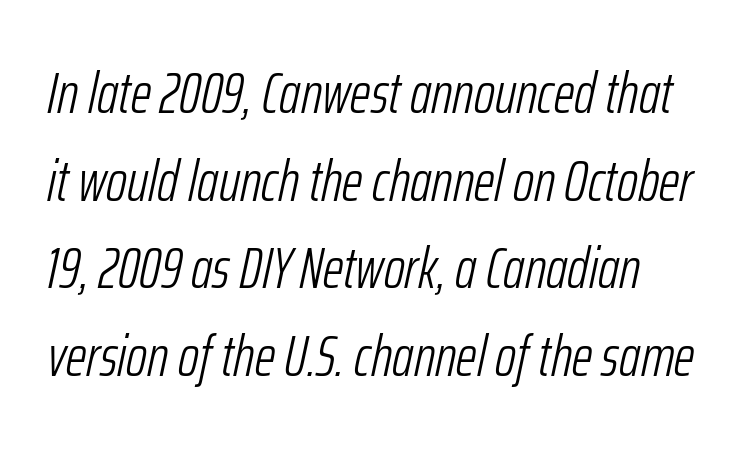
The image shows 58 px light, condensed type, italic (leaning right); set normal line spacing (1.51x), normal letter spacing, not underlined; low stroke contrast and a medium x-height.
